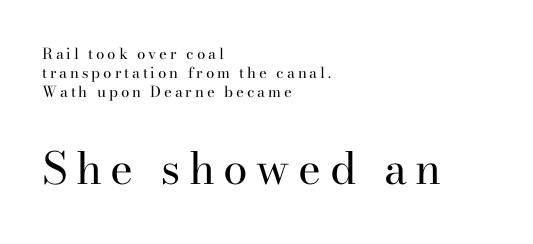
Every row of glyphs begins at an identical x-position on the left. If you drew a line through each stem, it would be perfectly vertical. Larger block? The one below; the one above is distinctly smaller. Only glyphs here, with clear space below each row. Heaviness? Minimal to ordinary, like unemphasized prose. The face used here is proportionally spaced, like ordinary book or web type.
